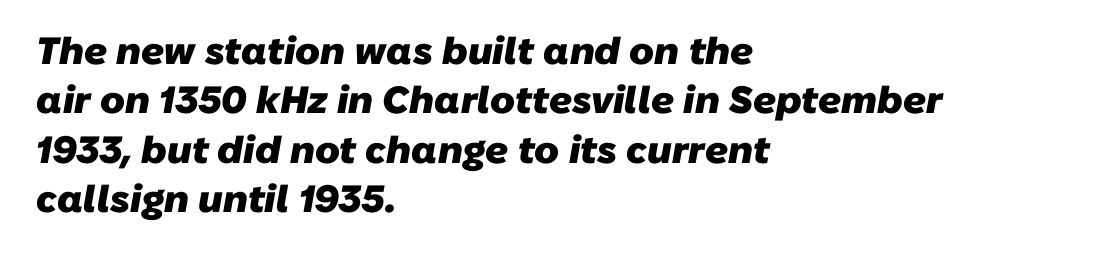
{"serif": "no", "bold": "yes", "weight": "heavy", "width": "normal", "stroke_contrast": "low", "x_height": "medium", "monospaced": "no", "underline": "no", "align": "left", "line_spacing": "normal", "line_spacing_ratio": 1.3, "letter_spacing": "normal", "letter_spacing_em": 0.0, "glyph_px": 38}
